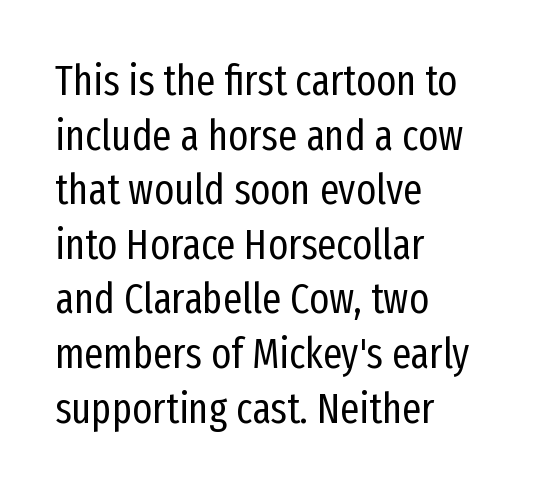
{"serif": "no", "italic": "no", "bold": "no", "weight": "regular", "width": "condensed", "stroke_contrast": "low", "x_height": "medium", "monospaced": "no", "underline": "no", "align": "left", "line_spacing": "normal", "line_spacing_ratio": 1.3, "letter_spacing": "normal", "letter_spacing_em": 0.0, "glyph_px": 42}
